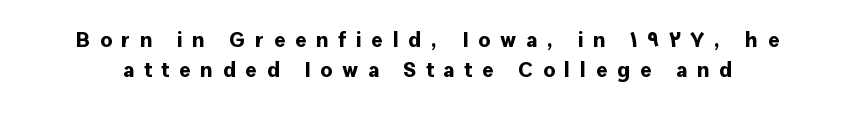
{"italic": "no", "bold": "yes", "underline": "no", "line_spacing": "normal", "line_spacing_ratio": 1.38, "letter_spacing": "wide", "letter_spacing_em": 0.43, "glyph_px": 22}
